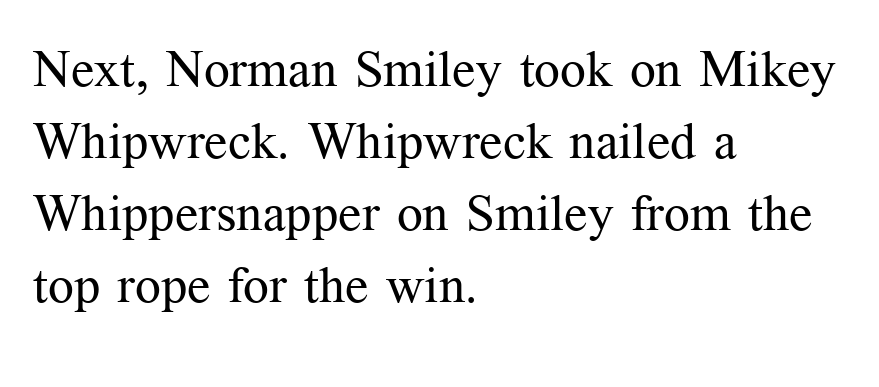
The rows are spaced the way most documents space them. Proportional: the letters do not fall into vertical columns. The lines are quadded left. Quick note: underline off. Is the stroke heavy? The answer is a plain regular-or-lighter.
